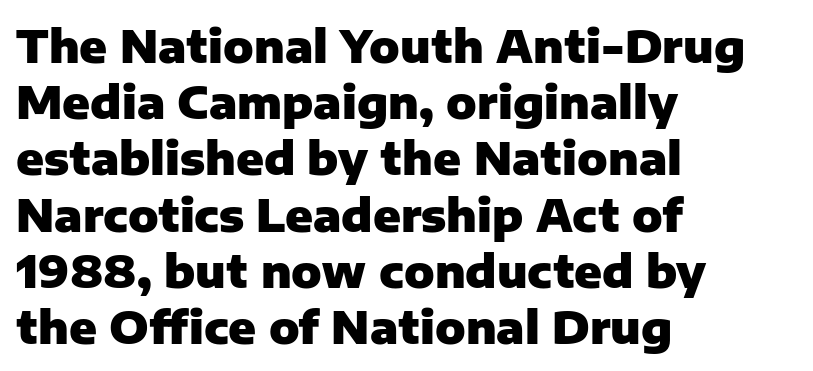
Q: Is the text bold? A: Yes.
Q: Is the text italic (slanted)? A: No, it is upright.
Q: Is the typeface a serif or a sans-serif typeface? A: Sans-serif.
Q: Is the text underlined? A: No.
Q: How is the paragraph aligned? A: Left-aligned.
Q: Is the spacing between letters normal or unusually wide? A: Normal.
Q: Is the spacing between lines tight, normal or loose? A: Normal.
Q: Width (condensed, normal, or wide)? A: Normal.
Q: Stroke contrast? A: Low.
Q: x-height? A: Medium.
Q: Monospaced? A: No.
